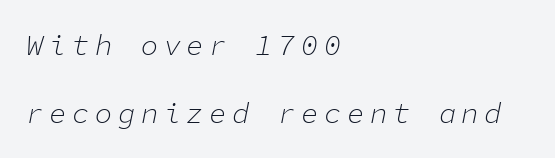
Q: Is the text bold? A: No.
Q: Is the text italic (slanted)? A: Yes, it leans right by about 11 degrees.
Q: Is the text underlined? A: No.
Q: How is the paragraph aligned? A: Left-aligned.
Q: Is the spacing between lines tight, normal or loose? A: Loose.
Q: Width (condensed, normal, or wide)? A: Normal.
Q: Stroke contrast? A: Low.
Q: x-height? A: Medium.
Q: Monospaced? A: Yes.
